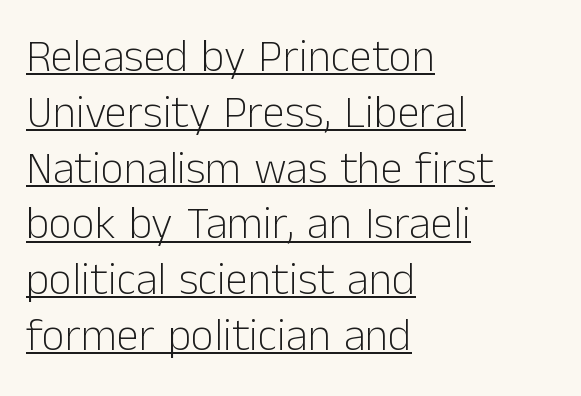
Underlined type. Is the type heavy? It reads as light-to-regular instead. You could call the tracking neutral — neither tight nor loose. Note the varied advance widths — an 'i' is clearly narrower than an 'm'. The lines are quadded left.
